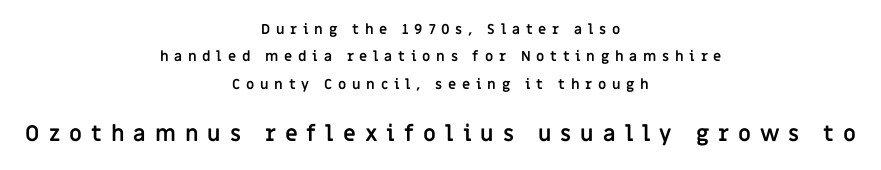
Style check: upright. Characters follow at a spacing far wider than the type designer built in. These lines stand farther apart than default settings would place them. Descenders hang freely into open space. Between these two stacked blocks, the lower one wins on size.
